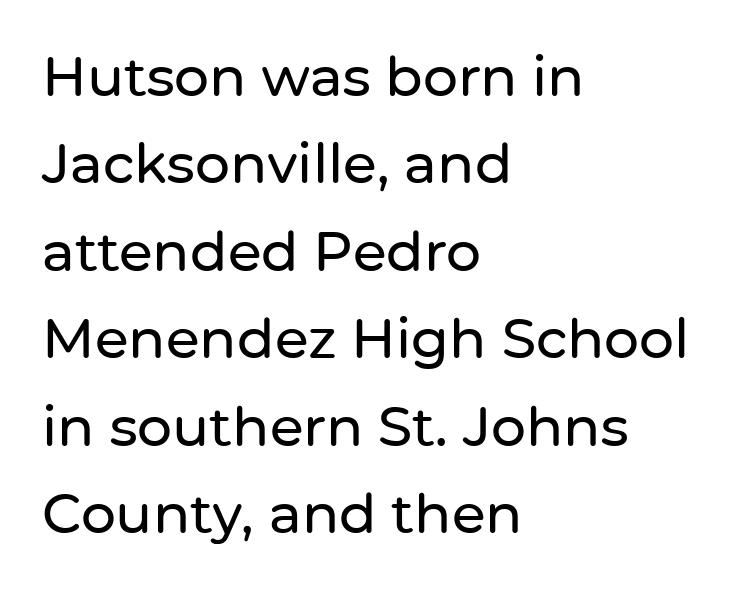
{"serif": "no", "italic": "no", "width": "normal", "stroke_contrast": "low", "x_height": "medium", "monospaced": "no", "underline": "no", "align": "left", "line_spacing": "normal", "line_spacing_ratio": 1.59, "letter_spacing": "normal", "letter_spacing_em": 0.0, "glyph_px": 55}
